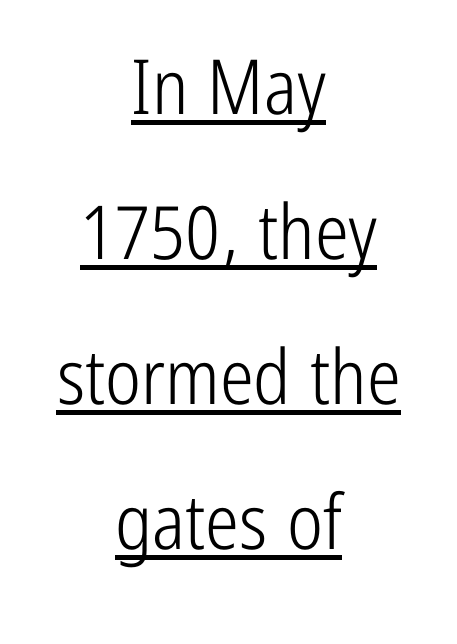
{"serif": "no", "italic": "no", "bold": "no", "weight": "light", "width": "condensed", "stroke_contrast": "low", "x_height": "medium", "monospaced": "no", "underline": "yes", "align": "center", "line_spacing": "loose", "line_spacing_ratio": 1.91, "letter_spacing": "normal", "letter_spacing_em": 0.0, "glyph_px": 76}
